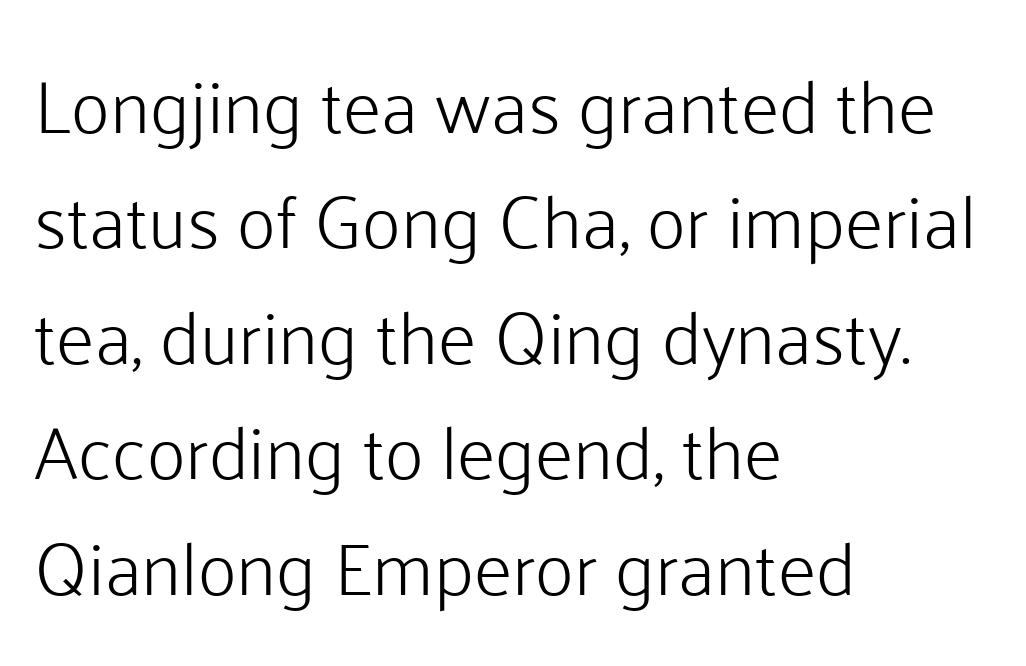
Q: Is the text bold? A: No.
Q: Is the text italic (slanted)? A: No, it is upright.
Q: Is the typeface a serif or a sans-serif typeface? A: Sans-serif.
Q: Is the text underlined? A: No.
Q: How is the paragraph aligned? A: Left-aligned.
Q: Is the spacing between letters normal or unusually wide? A: Normal.
Q: Is the spacing between lines tight, normal or loose? A: Normal.
Q: Width (condensed, normal, or wide)? A: Normal.
Q: Stroke contrast? A: Low.
Q: x-height? A: Medium.
Q: Monospaced? A: No.
